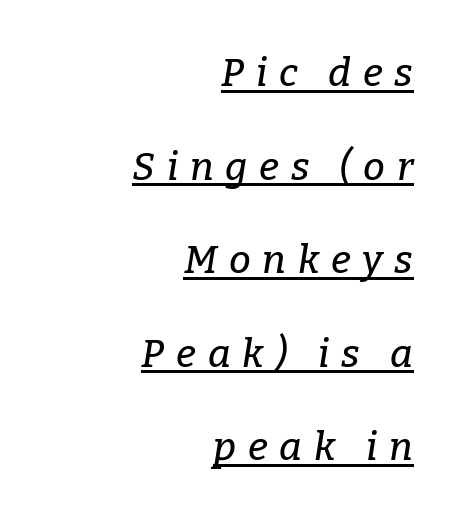
Q: Is the text italic (slanted)? A: Yes, it leans right by about 9 degrees.
Q: Is the typeface a serif or a sans-serif typeface? A: Serif.
Q: Is the text underlined? A: Yes.
Q: How is the paragraph aligned? A: Right-aligned.
Q: Is the spacing between letters normal or unusually wide? A: Unusually wide.
Q: Is the spacing between lines tight, normal or loose? A: Loose.
Q: Width (condensed, normal, or wide)? A: Normal.
Q: Stroke contrast? A: Low.
Q: x-height? A: Medium.
Q: Monospaced? A: No.
